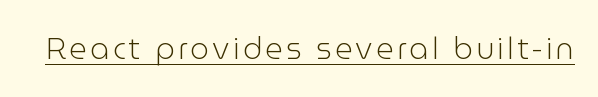
{"serif": "no", "italic": "no", "bold": "no", "weight": "light", "width": "normal", "stroke_contrast": "low", "x_height": "medium", "monospaced": "no", "underline": "yes", "glyph_px": 30}
